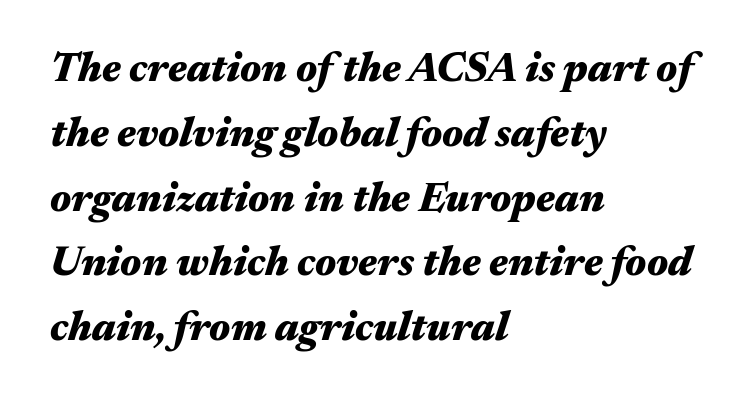
The image shows 41 px heavy, wide type, italic (leaning right); set left-aligned, normal line spacing (1.58x), normal letter spacing, not underlined; medium stroke contrast and a medium x-height.
